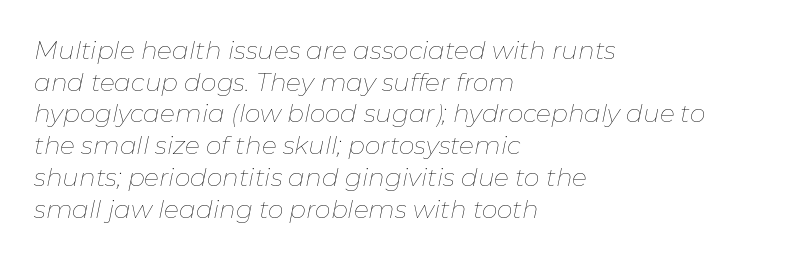
Honestly, the letter spacing is just normal — you wouldn't notice it. Notice how the stems are inclined rather than vertical — that's the hallmark of italics. Quick note: underline off. Typeset ragged right — the left edge is the straight one.
